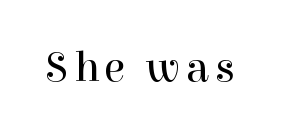
Q: Is the text bold? A: No.
Q: Is the text italic (slanted)? A: No, it is upright.
Q: Is the typeface a serif or a sans-serif typeface? A: Serif.
Q: Is the text underlined? A: No.
Q: Width (condensed, normal, or wide)? A: Normal.
Q: Stroke contrast? A: High.
Q: x-height? A: Medium.
Q: Monospaced? A: No.
